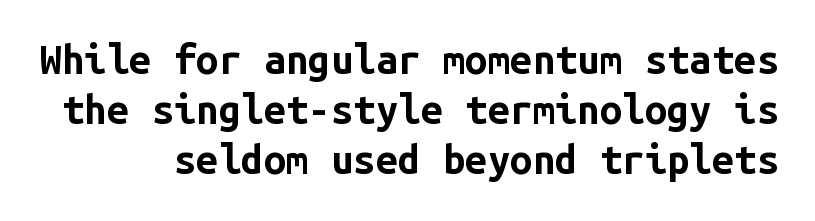
The image shows 40 px bold sans-serif type, upright, monospaced; set normal line spacing (1.25x), normal letter spacing, not underlined; low stroke contrast and a medium x-height.
